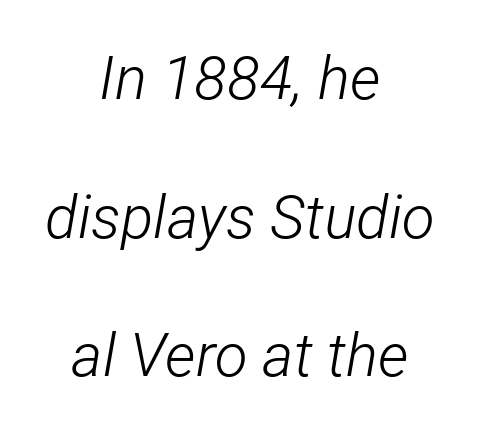
The image shows 60 px light, condensed type, italic (leaning right); set centered, loose line spacing (2.31x), normal letter spacing, not underlined; low stroke contrast and a medium x-height.
